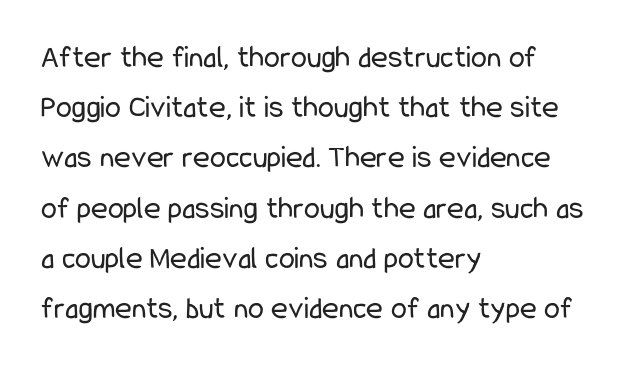
{"serif": "no", "italic": "no", "bold": "no", "weight": "regular", "width": "condensed", "stroke_contrast": "low", "x_height": "medium", "monospaced": "no", "underline": "no", "align": "left", "line_spacing": "normal", "line_spacing_ratio": 1.57, "letter_spacing": "normal", "letter_spacing_em": 0.0, "glyph_px": 32}
